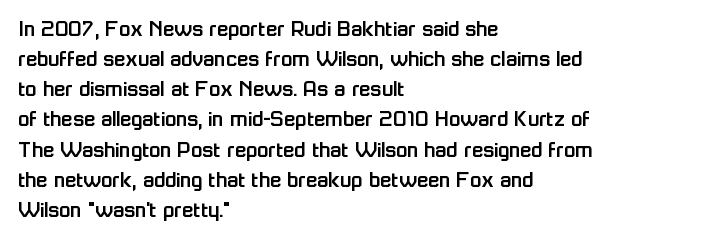
{"italic": "no", "underline": "no", "align": "left", "line_spacing": "normal", "line_spacing_ratio": 1.31, "letter_spacing": "normal", "letter_spacing_em": 0.0, "glyph_px": 23}
